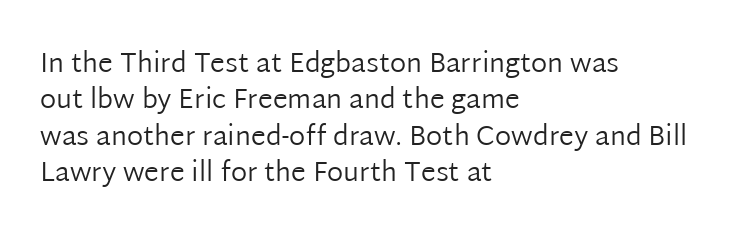
The image shows 27 px text type, upright; set left-aligned, normal line spacing (1.35x), normal letter spacing, not underlined.
